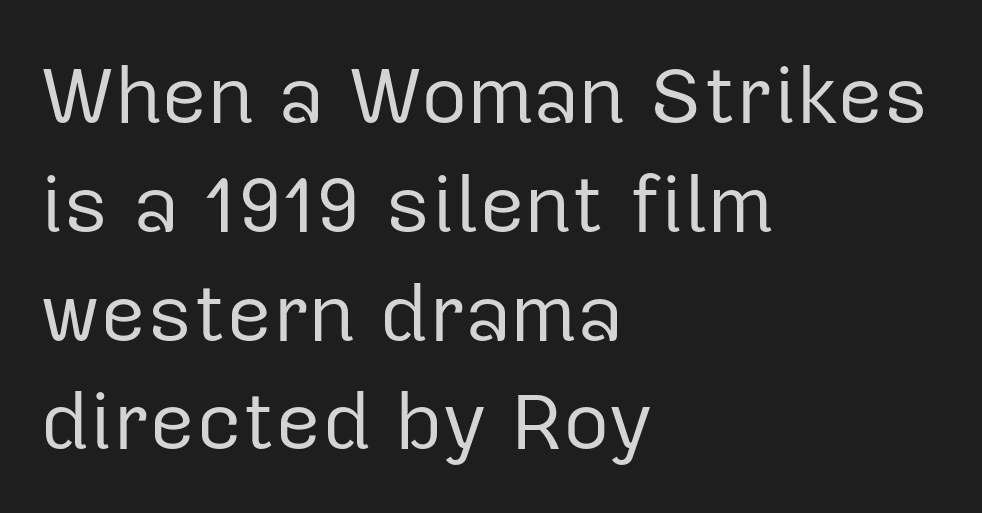
Q: Is the text bold? A: No.
Q: Is the text italic (slanted)? A: No, it is upright.
Q: Is the typeface a serif or a sans-serif typeface? A: Sans-serif.
Q: Is the text underlined? A: No.
Q: How is the paragraph aligned? A: Left-aligned.
Q: Is the spacing between letters normal or unusually wide? A: Normal.
Q: Is the spacing between lines tight, normal or loose? A: Normal.
Q: Width (condensed, normal, or wide)? A: Normal.
Q: Stroke contrast? A: Low.
Q: x-height? A: Medium.
Q: Monospaced? A: No.
